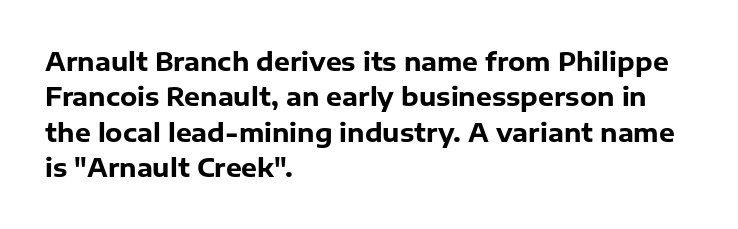
The image shows 25 px bold type, upright; set left-aligned, normal line spacing (1.42x), normal letter spacing, not underlined.
